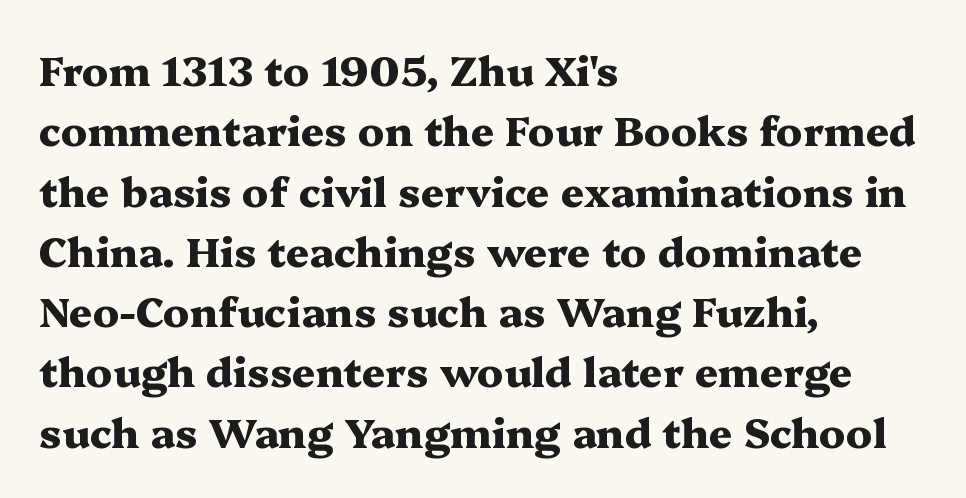
{"serif": "yes", "italic": "no", "bold": "yes", "weight": "heavy", "width": "wide", "stroke_contrast": "medium", "x_height": "medium", "monospaced": "no", "underline": "no", "align": "left", "line_spacing": "normal", "line_spacing_ratio": 1.47, "letter_spacing": "normal", "letter_spacing_em": 0.0, "glyph_px": 41}
